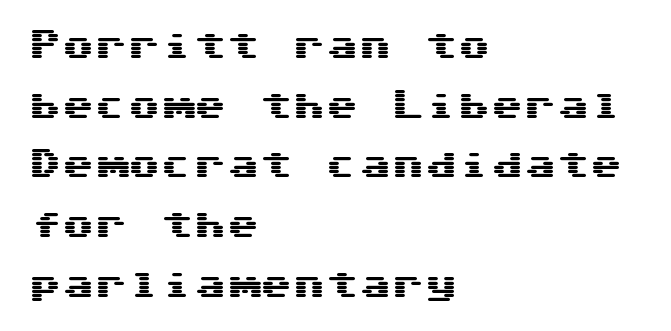
The image shows 33 px wide sans-serif type, upright; set left-aligned, line spacing 1.81x, normal letter spacing, not underlined; medium stroke contrast and a medium x-height.
